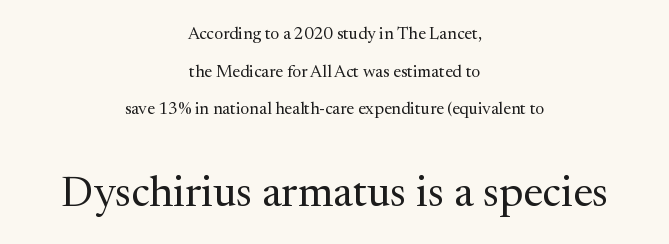
Think of a printed novel: that variable character pitch is what you see here. Is the letter spacing exaggerated? No — it looks like the ordinary default. Typesetter's note — lower block bumped up in size, upper block left smaller. Line starts and ends both wander, symmetrically.
